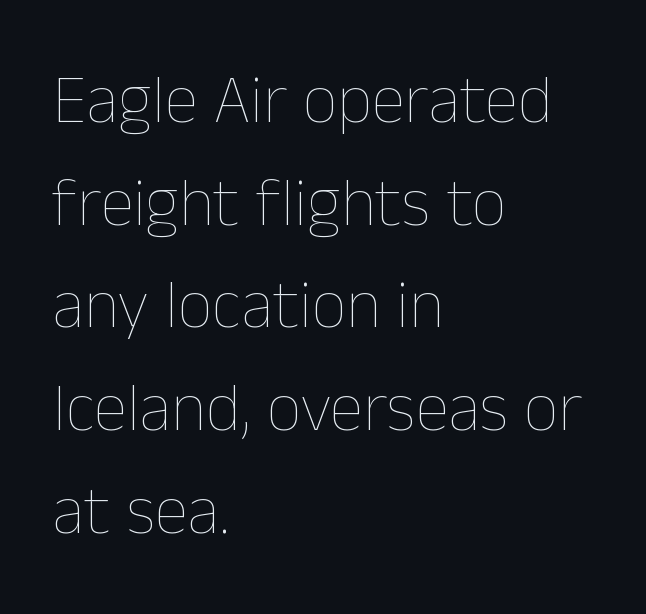
Note the varied advance widths — an 'i' is clearly narrower than an 'm'. The paragraph has a hard left edge and a soft right edge. The lettering holds an erect, upright posture throughout. Leading matches the norm, producing a regular column. No heavy texture on the line: the type isn't bold. Quick note: underline off.
